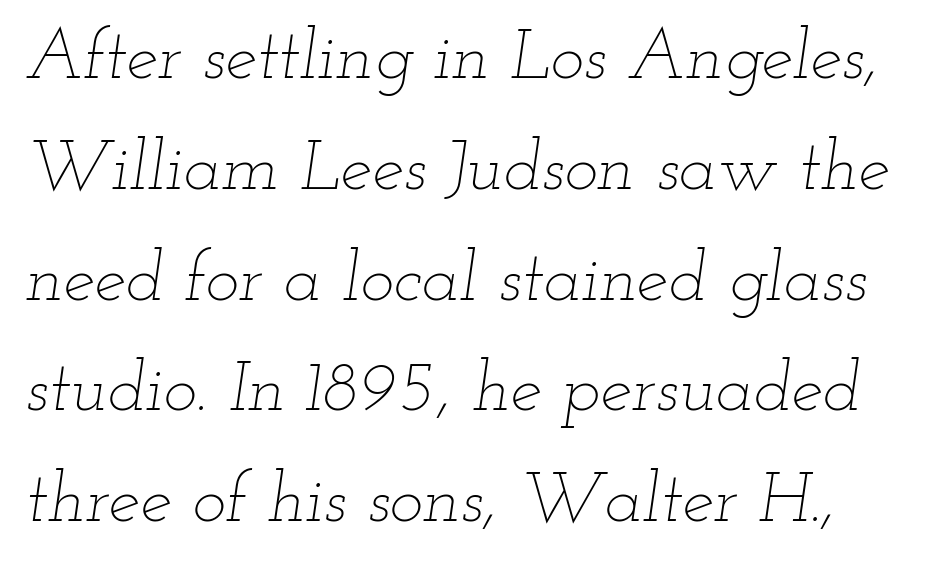
Q: Is the text bold? A: No.
Q: Is the text italic (slanted)? A: Yes, it leans right by about 12 degrees.
Q: Is the text underlined? A: No.
Q: Is the spacing between letters normal or unusually wide? A: Normal.
Q: Is the spacing between lines tight, normal or loose? A: Normal.
Q: Width (condensed, normal, or wide)? A: Wide.
Q: Stroke contrast? A: Low.
Q: x-height? A: Small.
Q: Monospaced? A: No.
